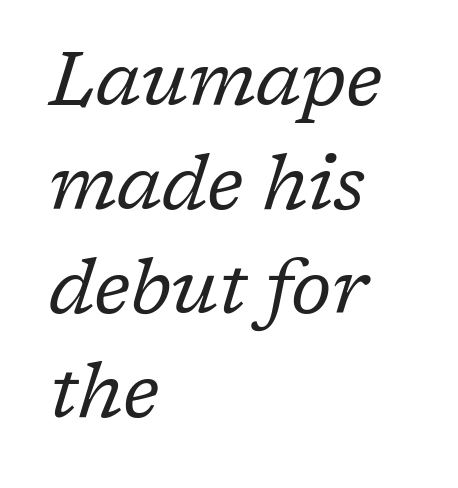
Q: Is the text bold? A: No.
Q: Is the text italic (slanted)? A: Yes, it leans right by about 17 degrees.
Q: Is the typeface a serif or a sans-serif typeface? A: Serif.
Q: Is the text underlined? A: No.
Q: How is the paragraph aligned? A: Left-aligned.
Q: Is the spacing between letters normal or unusually wide? A: Normal.
Q: Is the spacing between lines tight, normal or loose? A: Normal.
Q: Width (condensed, normal, or wide)? A: Normal.
Q: Stroke contrast? A: Low.
Q: x-height? A: Medium.
Q: Monospaced? A: No.
